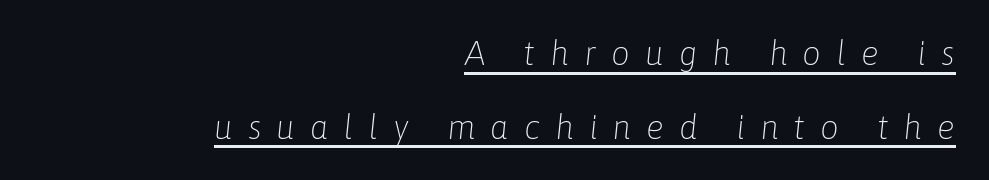
Q: Is the text bold? A: No.
Q: Is the text italic (slanted)? A: Yes, it leans right by about 6 degrees.
Q: Is the text underlined? A: Yes.
Q: How is the paragraph aligned? A: Right-aligned.
Q: Is the spacing between letters normal or unusually wide? A: Unusually wide.
Q: Is the spacing between lines tight, normal or loose? A: Loose.
Q: Width (condensed, normal, or wide)? A: Normal.
Q: Stroke contrast? A: Low.
Q: x-height? A: Medium.
Q: Monospaced? A: No.
